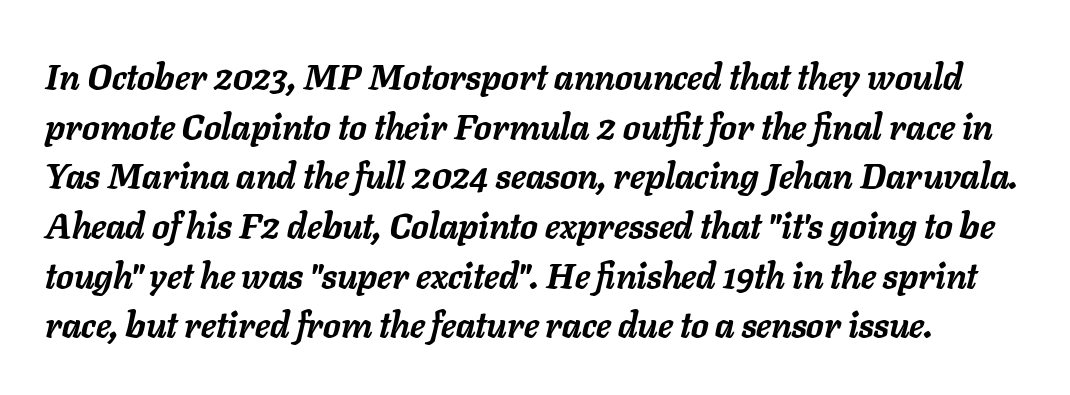
Q: Is the text bold? A: Yes.
Q: Is the text italic (slanted)? A: Yes, it leans right by about 11 degrees.
Q: Is the text underlined? A: No.
Q: Is the spacing between letters normal or unusually wide? A: Normal.
Q: Is the spacing between lines tight, normal or loose? A: Normal.
Q: Width (condensed, normal, or wide)? A: Normal.
Q: Stroke contrast? A: Low.
Q: x-height? A: Medium.
Q: Monospaced? A: No.
